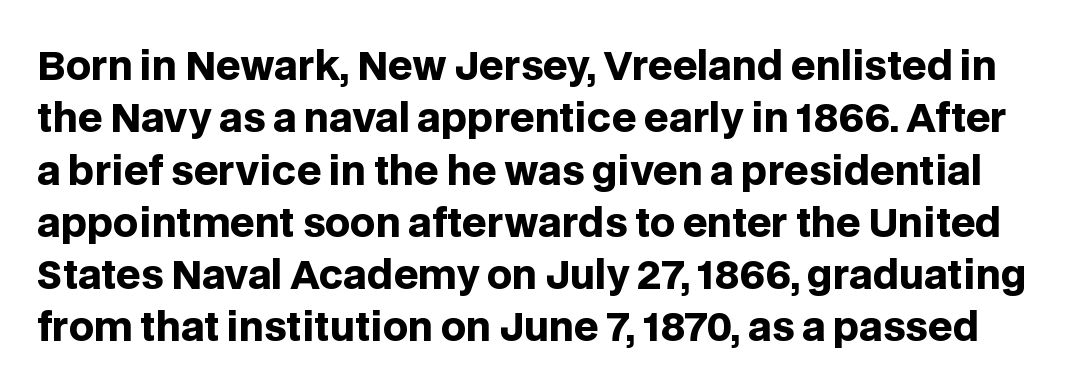
Q: Is the text bold? A: Yes.
Q: Is the text italic (slanted)? A: No, it is upright.
Q: Is the typeface a serif or a sans-serif typeface? A: Sans-serif.
Q: Is the text underlined? A: No.
Q: Is the spacing between letters normal or unusually wide? A: Normal.
Q: Is the spacing between lines tight, normal or loose? A: Normal.
Q: Width (condensed, normal, or wide)? A: Normal.
Q: Stroke contrast? A: Low.
Q: x-height? A: Large.
Q: Monospaced? A: No.
